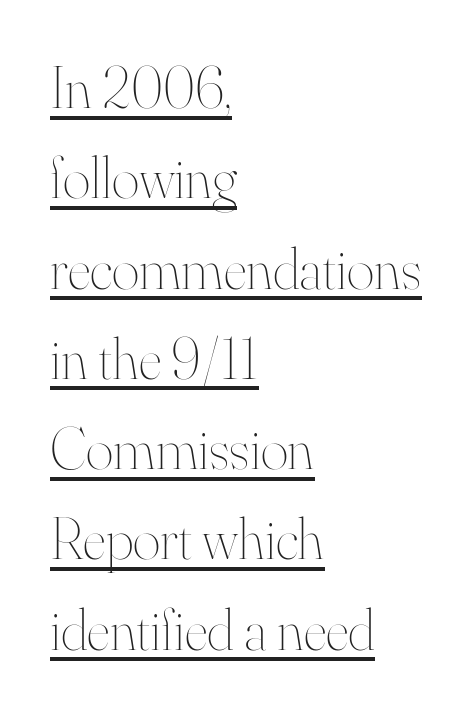
The lines are quadded left. The rendering uses a moderate line-height, typical for paragraphs. Letter spacing: default. Notice how a bar underscores the lettering throughout. Heft: none added — not bold.
